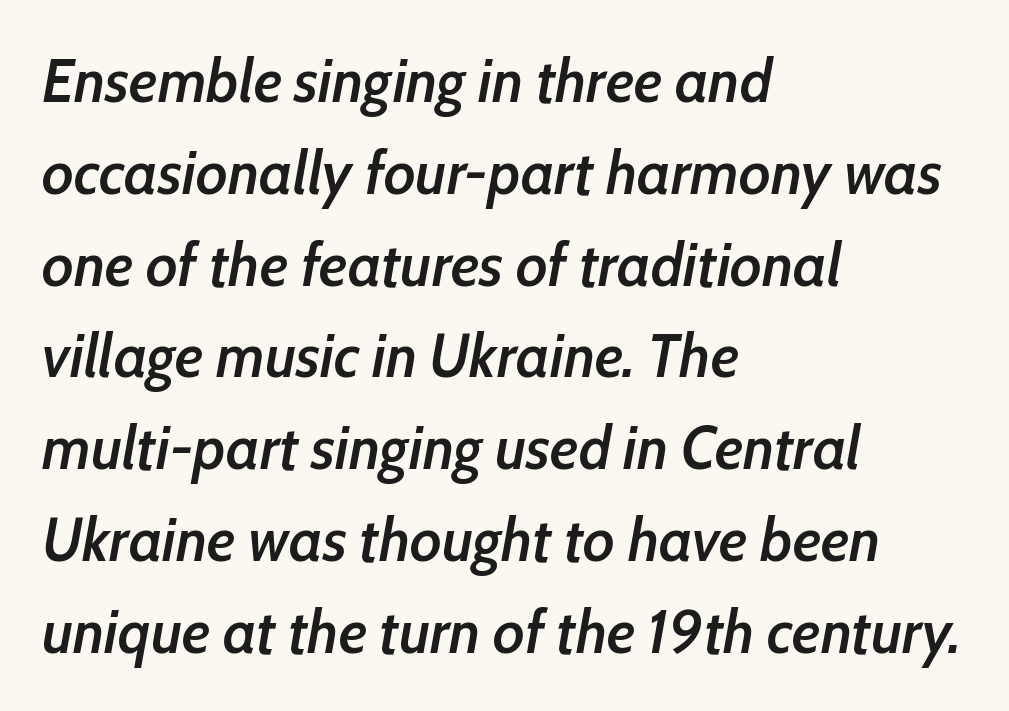
The image shows 62 px semibold, condensed type, italic (leaning right); set left-aligned, normal line spacing (1.48x), normal letter spacing, not underlined; low stroke contrast and a medium x-height.
